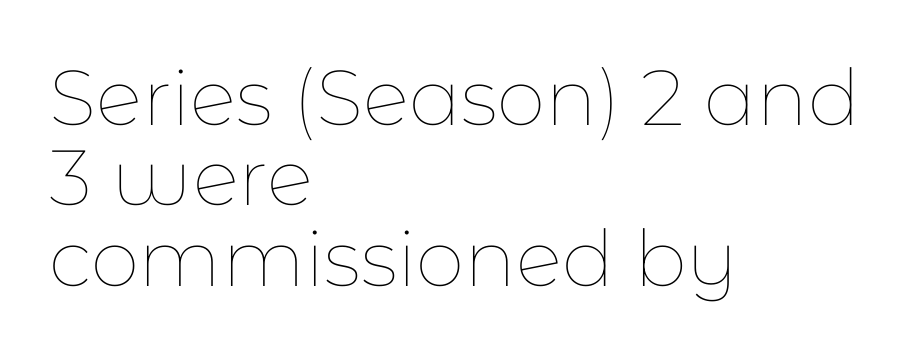
A roman cut, with each character standing at attention. Standard letterfit; no display-style spreading of the glyphs. A typesetter would call this proportional, since set widths differ per character. The zone under the glyphs is completely vacant. No extra ink here — the face is not bold. One glance says dense: line gaps are narrower than usual.
